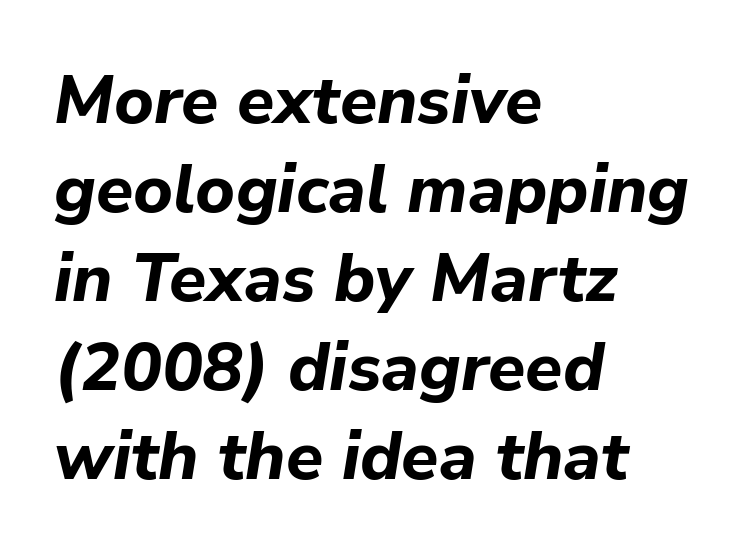
The image shows 68 px bold type, italic (leaning right); set left-aligned, normal line spacing (1.31x), normal letter spacing, not underlined; low stroke contrast and a medium x-height.
